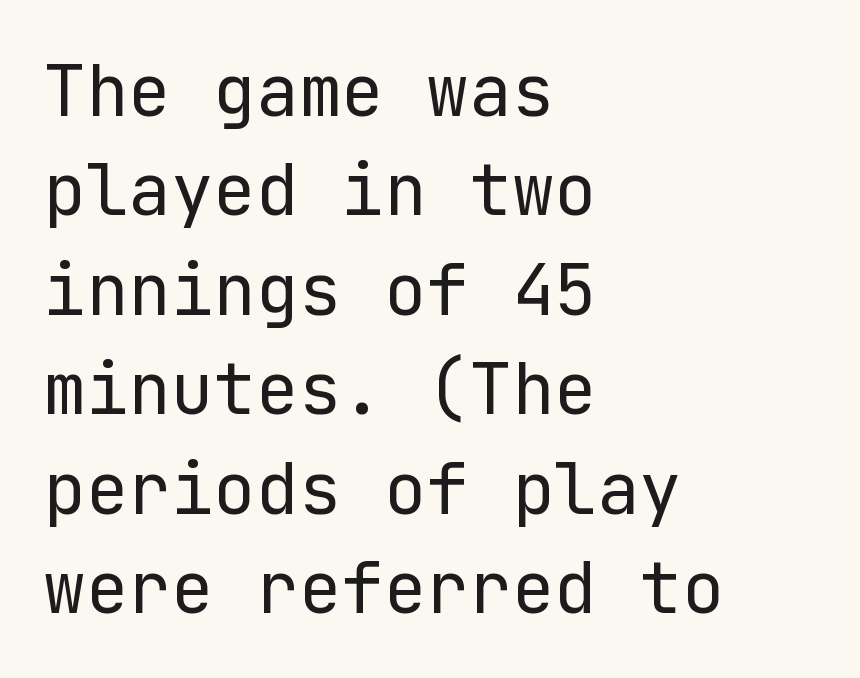
{"serif": "no", "italic": "no", "bold": "no", "weight": "regular", "width": "normal", "stroke_contrast": "low", "x_height": "medium", "underline": "no", "align": "left", "line_spacing": "normal", "line_spacing_ratio": 1.4, "letter_spacing": "normal", "letter_spacing_em": 0.0, "glyph_px": 71}
